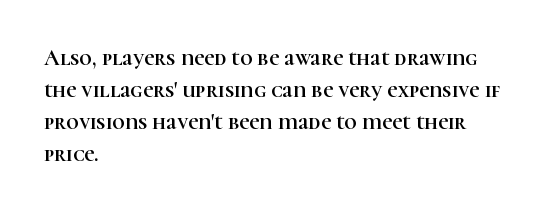
{"italic": "no", "underline": "no", "align": "left", "line_spacing": "normal", "line_spacing_ratio": 1.45, "letter_spacing": "normal", "letter_spacing_em": 0.0, "glyph_px": 22}
